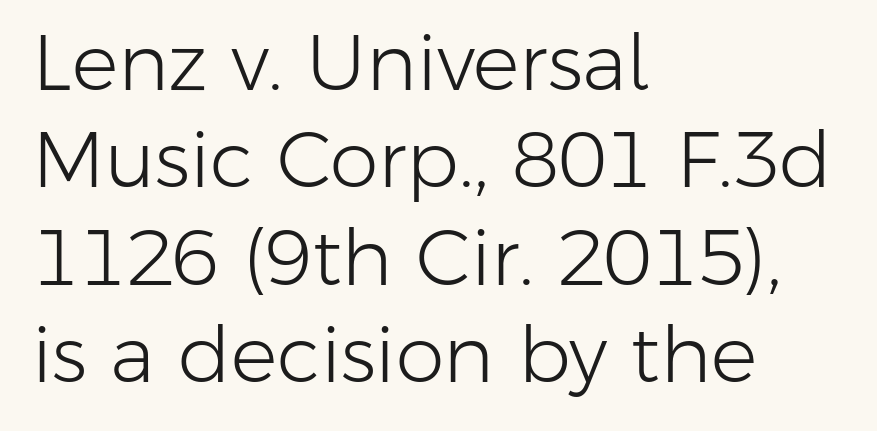
{"serif": "no", "italic": "no", "bold": "no", "weight": "light", "width": "normal", "stroke_contrast": "low", "x_height": "medium", "monospaced": "no", "underline": "no", "align": "left", "line_spacing": "normal", "line_spacing_ratio": 1.25, "letter_spacing": "normal", "letter_spacing_em": 0.0, "glyph_px": 78}
